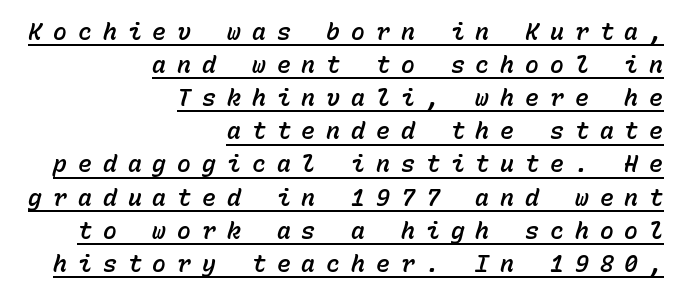
One glance says typical: line gaps are just what's usual. Each line of the rendering has a horizontal stroke beneath the glyphs. Right-aligned paragraph, ragged on the left. Tracking value appears strongly positive — letters spread wide.
